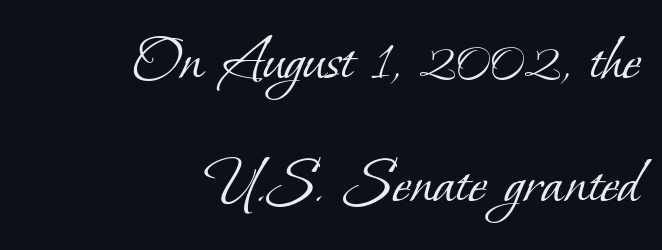
Nothing unusual about the tracking: characters are spaced as the font intends. The letters carry serifs — small finishing strokes at the ends of their stems. Any mark beneath the type? The region is blank. This rendering uses right alignment, leaving the left contour irregular.
